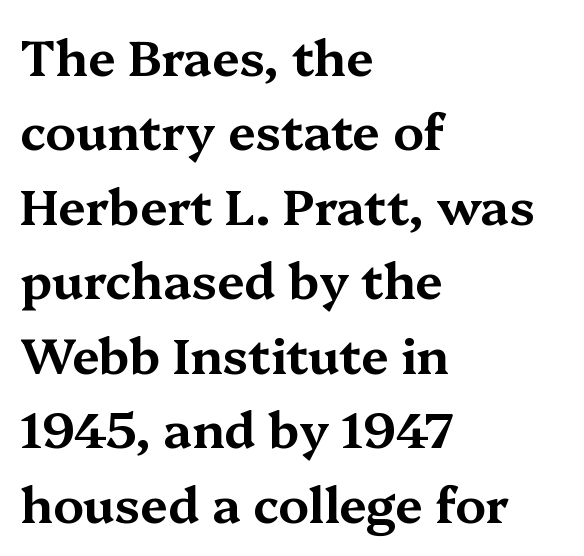
Q: Is the text italic (slanted)? A: No, it is upright.
Q: Is the typeface a serif or a sans-serif typeface? A: Serif.
Q: Is the text underlined? A: No.
Q: How is the paragraph aligned? A: Left-aligned.
Q: Is the spacing between letters normal or unusually wide? A: Normal.
Q: Is the spacing between lines tight, normal or loose? A: Normal.
Q: Width (condensed, normal, or wide)? A: Wide.
Q: Stroke contrast? A: Medium.
Q: x-height? A: Medium.
Q: Monospaced? A: No.
